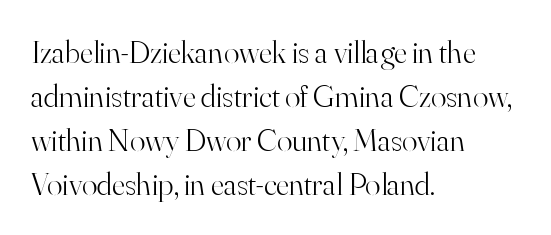
The image shows 32 px light serif type, upright; set left-aligned, normal line spacing (1.37x), normal letter spacing, not underlined; high stroke contrast and a small x-height.
